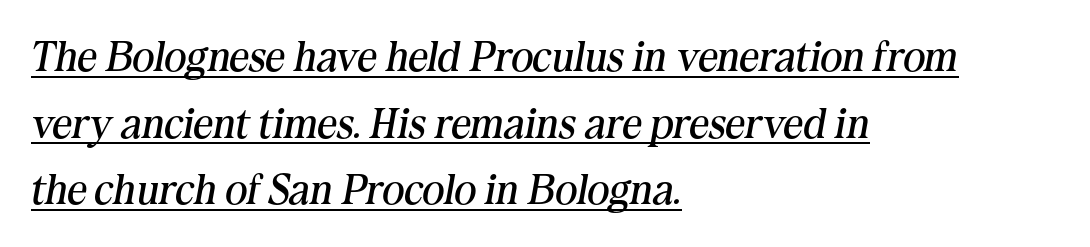
The image shows 43 px regular-weight serif type, italic (leaning right); set left-aligned, normal line spacing (1.55x), normal letter spacing, underlined; medium stroke contrast and a medium x-height.
